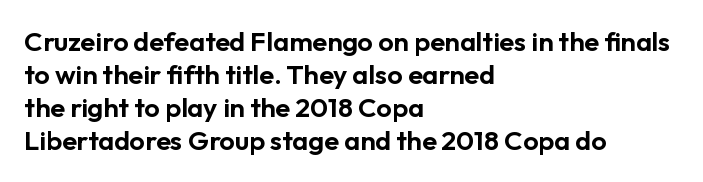
The image shows 27 px text type, upright; set left-aligned, line spacing 1.22x, normal letter spacing, not underlined.
